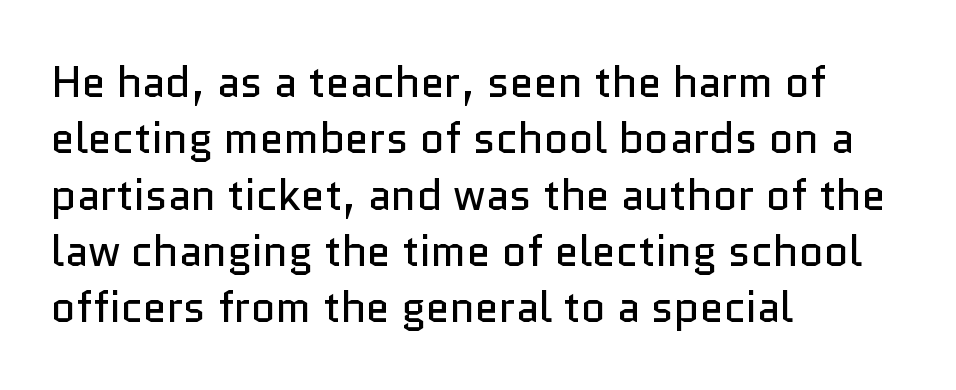
The image shows 43 px regular-weight sans-serif type, upright; set left-aligned, normal line spacing (1.31x), normal letter spacing, not underlined; low stroke contrast and a medium x-height.
